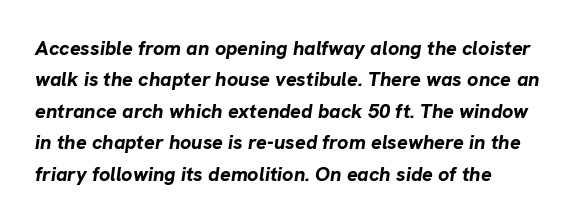
Q: Is the text bold? A: Yes.
Q: Is the text italic (slanted)? A: Yes, it leans right by about 8 degrees.
Q: Is the text underlined? A: No.
Q: How is the paragraph aligned? A: Left-aligned.
Q: Is the spacing between letters normal or unusually wide? A: Normal.
Q: Is the spacing between lines tight, normal or loose? A: Normal.
